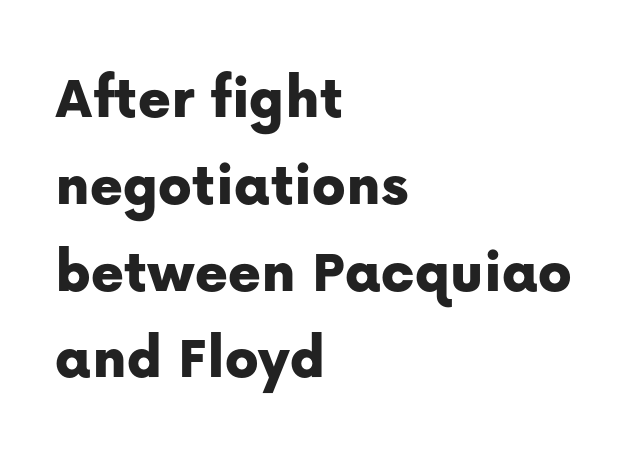
The leading is moderate, giving the passage an even texture. The letters advance in unequal steps, a hallmark of proportional type. Which margin do the lines hug? The left one — the right edge is uneven. Stroke terminals: plain, sans-serif. Descenders are the only things crossing below the line.
